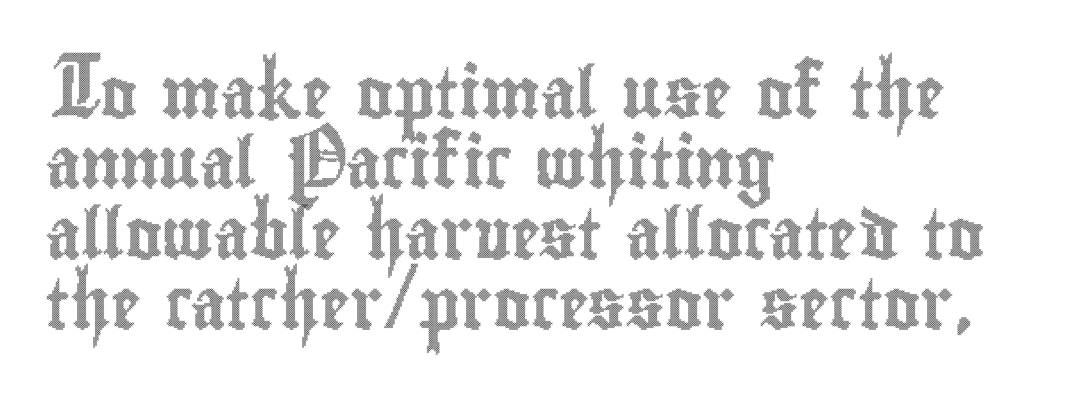
{"italic": "no", "width": "condensed", "x_height": "small", "monospaced": "no", "underline": "no", "align": "left", "line_spacing": "normal", "line_spacing_ratio": 1.41, "letter_spacing": "normal", "letter_spacing_em": 0.0, "glyph_px": 50}
